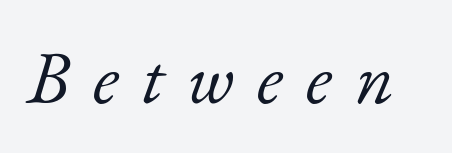
Does the lettering tilt? It does — this is italic. The line texture is sparse and dotted thanks to wide tracking. This sample has the flowing, uneven cadence of proportional lettering. Words float on clear page, feet unadorned.
